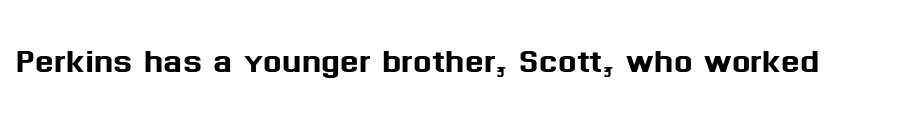
Posture: vertical. A typesetter would call this proportional, since set widths differ per character. Beneath every word, the page is bare. Tracking here is standard; glyphs follow each other at the usual distance. Font category for this specimen: sans-serif.
